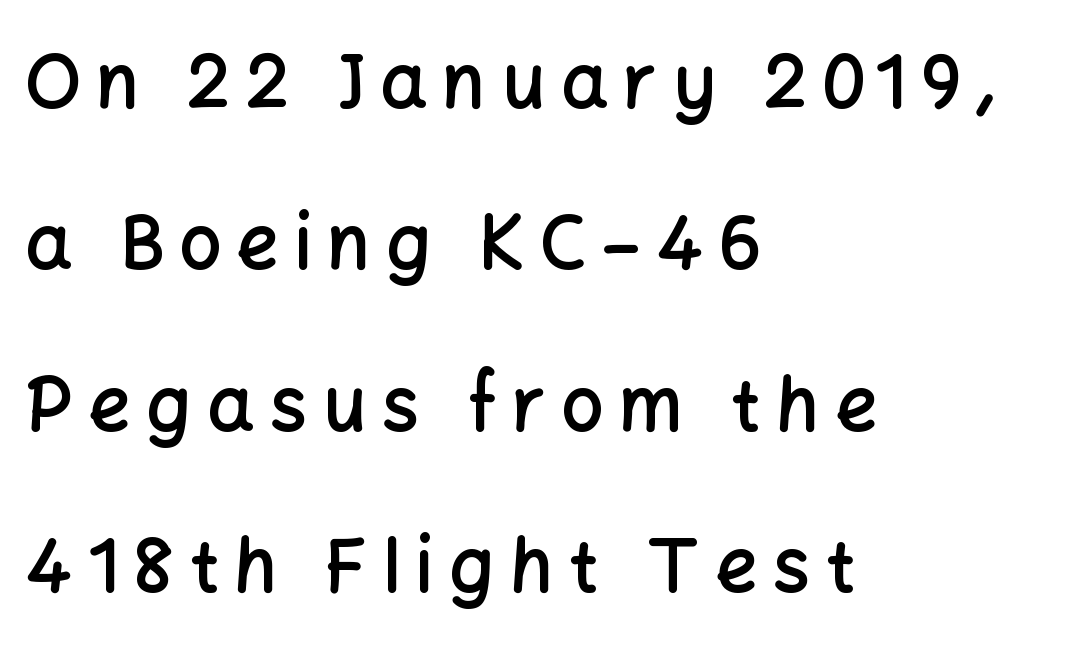
The lines in this sample share a left origin and differ only in where they stop. The lines are spread far apart with generous leading. Quick note: not italic, upright. Letterform terminals end flat and unadorned throughout the passage.
